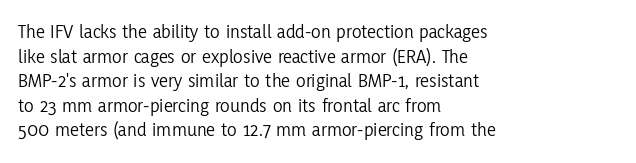
The image shows 20 px text type, upright; set left-aligned, line spacing 1.23x, normal letter spacing, not underlined.
